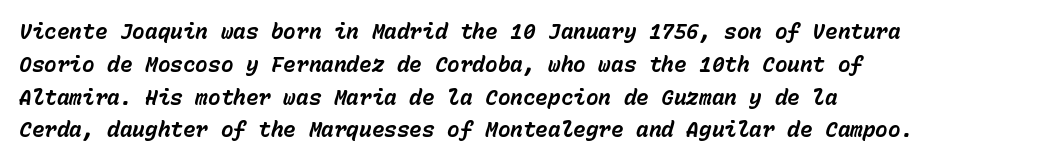
The image shows 21 px bold type, italic (leaning right); set left-aligned, normal line spacing (1.56x), normal letter spacing, not underlined.
